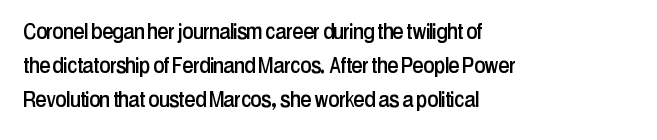
These lines were composed using upright roman letters. Line beginnings align vertically; line endings do not. Quick note: underline off. Nobody touched the tracking dial on this one. Leading matches the norm, producing a regular column.
